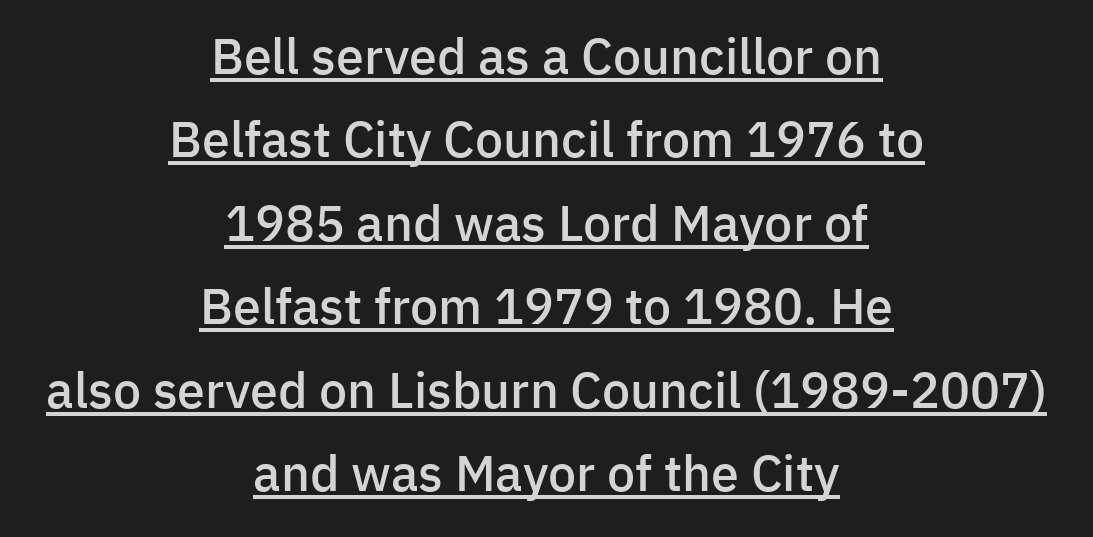
Teacher's note: observe the equal gaps on both sides — that is centered alignment. Notice how the stems are strictly vertical — no italics here. Is the letter spacing exaggerated? No — it looks like the ordinary default. The face used here is proportionally spaced, like ordinary book or web type. The leading is moderate, giving the passage an even texture. Students, observe the line beneath the letters — that is underlining.
